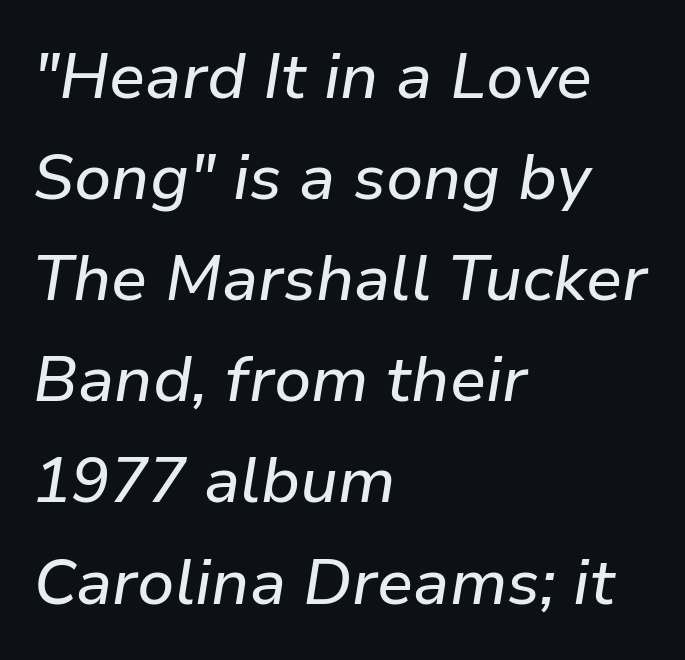
Q: Is the text italic (slanted)? A: Yes, it leans right by about 9 degrees.
Q: Is the text underlined? A: No.
Q: How is the paragraph aligned? A: Left-aligned.
Q: Is the spacing between letters normal or unusually wide? A: Normal.
Q: Is the spacing between lines tight, normal or loose? A: Normal.
Q: Width (condensed, normal, or wide)? A: Normal.
Q: Stroke contrast? A: Low.
Q: x-height? A: Medium.
Q: Monospaced? A: No.
